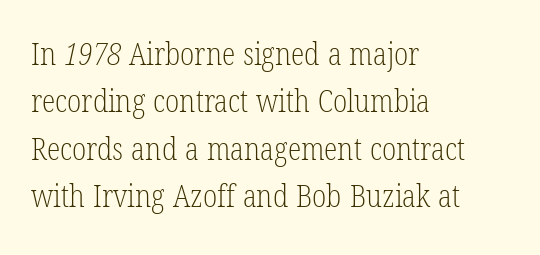
{"serif": "yes", "bold": "no", "weight": "light", "width": "condensed", "stroke_contrast": "low", "x_height": "medium", "monospaced": "no", "underline": "no", "align": "left", "line_spacing": "normal", "line_spacing_ratio": 1.53, "letter_spacing": "normal", "letter_spacing_em": 0.0, "glyph_px": 31}
